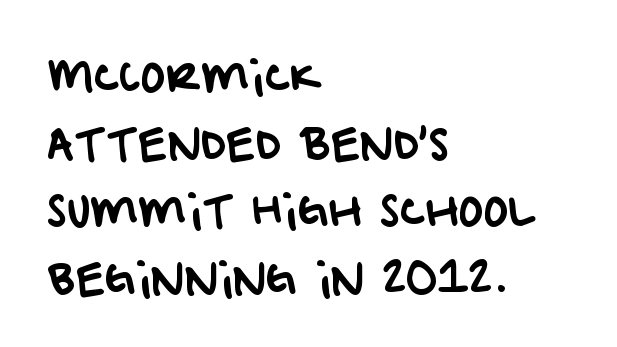
Q: Is the typeface a serif or a sans-serif typeface? A: Sans-serif.
Q: Is the text underlined? A: No.
Q: How is the paragraph aligned? A: Left-aligned.
Q: Is the spacing between letters normal or unusually wide? A: Normal.
Q: Is the spacing between lines tight, normal or loose? A: Normal.
Q: Width (condensed, normal, or wide)? A: Normal.
Q: Stroke contrast? A: Low.
Q: x-height? A: Large.
Q: Monospaced? A: No.
